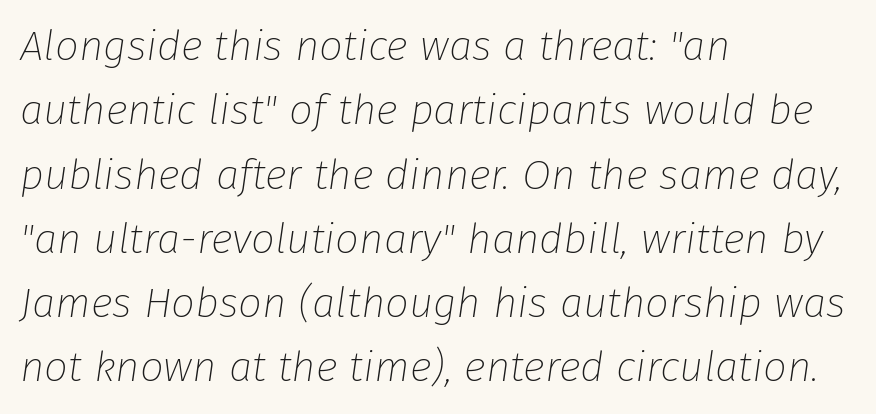
Q: Is the text bold? A: No.
Q: Is the text italic (slanted)? A: Yes, it leans right by about 8 degrees.
Q: Is the text underlined? A: No.
Q: How is the paragraph aligned? A: Left-aligned.
Q: Is the spacing between letters normal or unusually wide? A: Normal.
Q: Is the spacing between lines tight, normal or loose? A: Normal.
Q: Width (condensed, normal, or wide)? A: Normal.
Q: Stroke contrast? A: Low.
Q: x-height? A: Medium.
Q: Monospaced? A: No.
